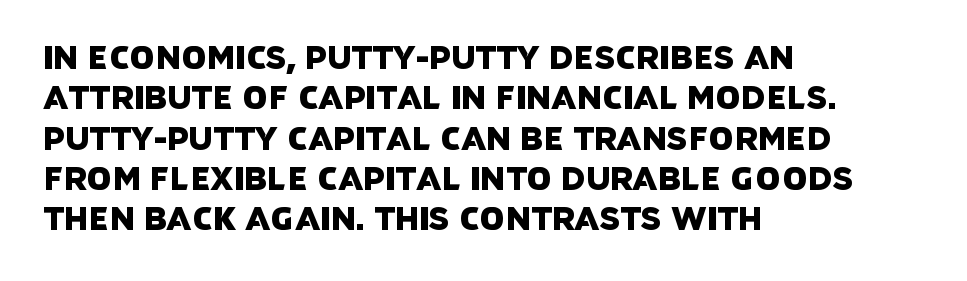
{"serif": "no", "width": "normal", "stroke_contrast": "low", "x_height": "large", "monospaced": "no", "underline": "no", "align": "left", "line_spacing": "normal", "line_spacing_ratio": 1.26, "letter_spacing": "normal", "letter_spacing_em": 0.0, "glyph_px": 32}
